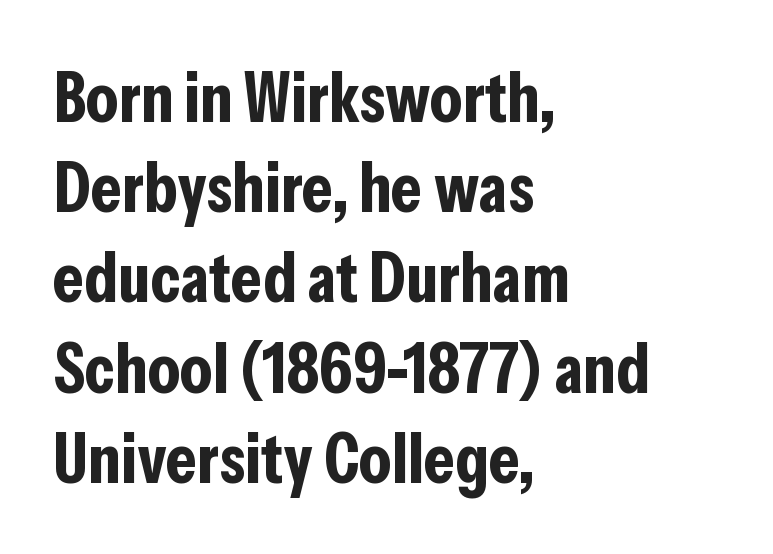
{"serif": "no", "italic": "no", "bold": "yes", "weight": "bold", "width": "condensed", "stroke_contrast": "low", "x_height": "medium", "monospaced": "no", "underline": "no", "align": "left", "line_spacing": "normal", "line_spacing_ratio": 1.27, "letter_spacing": "normal", "letter_spacing_em": 0.0, "glyph_px": 71}
